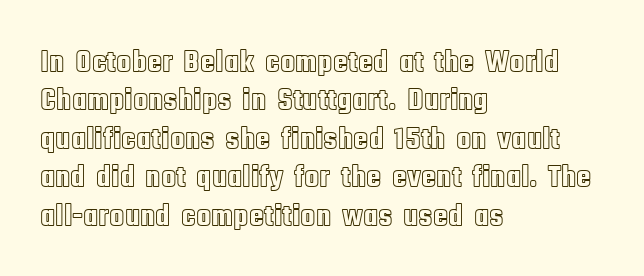
The image shows 31 px condensed type, upright; set left-aligned, line spacing 1.24x, normal letter spacing, not underlined; a large x-height.
